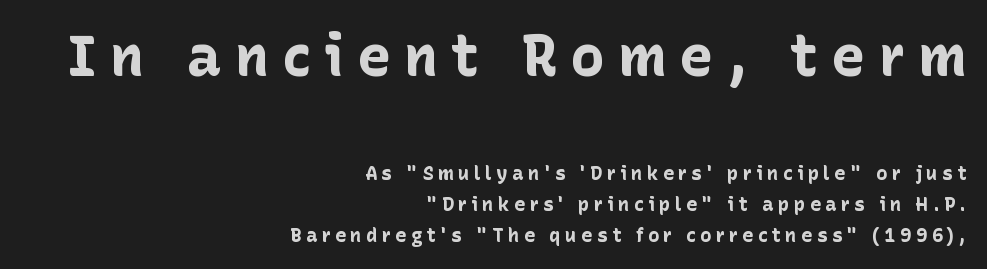
The image shows 57 px bold sans-serif type, upright; set right-aligned, normal line spacing (1.65x), unusually wide letter spacing (+0.23 em), not underlined; the first (top) block is 3.0x larger; low stroke contrast and a medium x-height.
